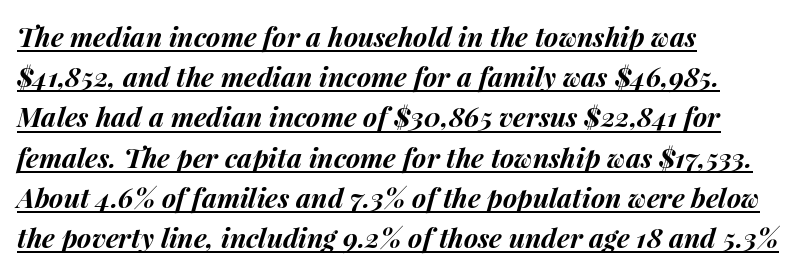
Q: Is the text bold? A: Yes.
Q: Is the text italic (slanted)? A: Yes, it leans right by about 15 degrees.
Q: Is the text underlined? A: Yes.
Q: How is the paragraph aligned? A: Left-aligned.
Q: Is the spacing between letters normal or unusually wide? A: Normal.
Q: Is the spacing between lines tight, normal or loose? A: Normal.
